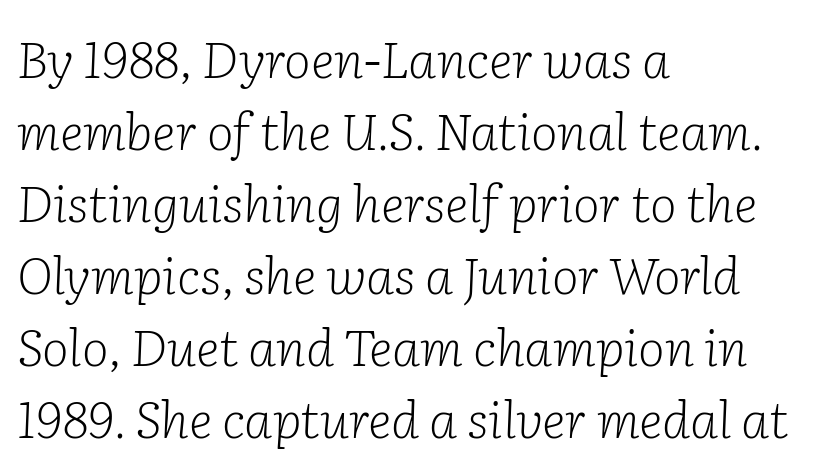
The image shows 51 px light serif type, italic (leaning right); set left-aligned, normal line spacing (1.41x), normal letter spacing, not underlined; low stroke contrast and a medium x-height.
